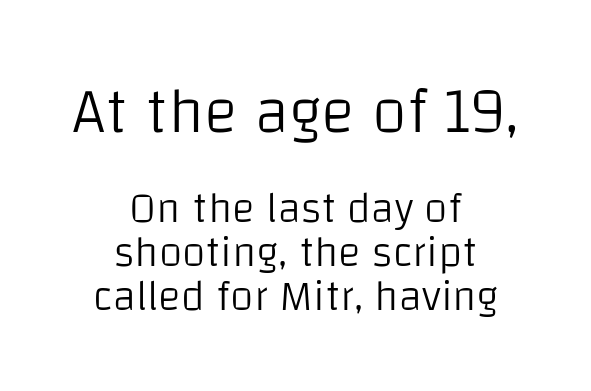
Q: Is the text bold? A: No.
Q: Is the text italic (slanted)? A: No, it is upright.
Q: Is the typeface a serif or a sans-serif typeface? A: Sans-serif.
Q: Is the text underlined? A: No.
Q: How is the paragraph aligned? A: Centered.
Q: Is the spacing between letters normal or unusually wide? A: Normal.
Q: Is the spacing between lines tight, normal or loose? A: Tight.
Q: Which block of text is set in a larger size, the first (top) or the second (bottom)? A: The first (top) one.
Q: Width (condensed, normal, or wide)? A: Normal.
Q: Stroke contrast? A: Low.
Q: x-height? A: Large.
Q: Monospaced? A: No.
